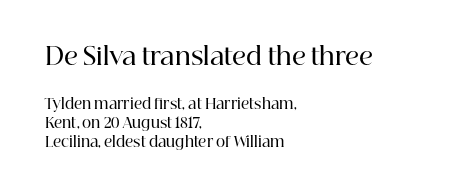
No extra tracking has been applied to these lines. Horizontally, the lines are justified to the leading edge only. The gap between lines stays unmarked. Quick note: not italic, upright.
